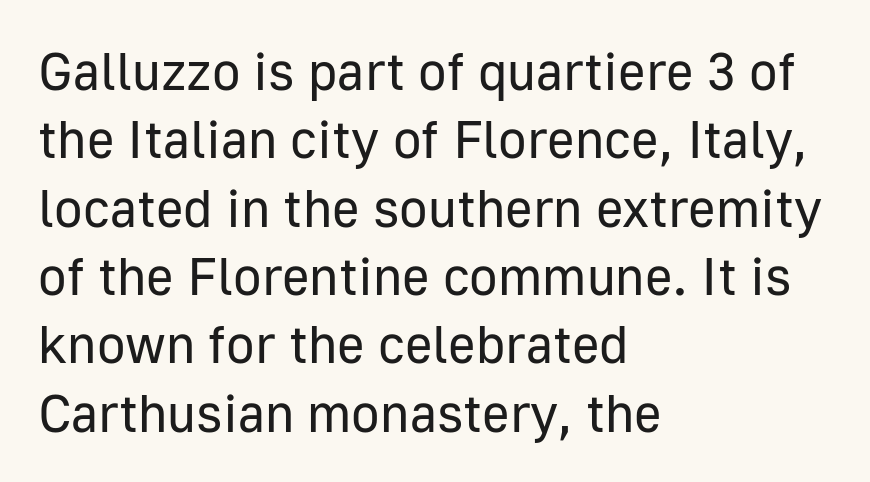
{"serif": "no", "italic": "no", "bold": "no", "weight": "regular", "width": "normal", "stroke_contrast": "low", "x_height": "medium", "monospaced": "no", "underline": "no", "align": "left", "line_spacing": "normal", "line_spacing_ratio": 1.29, "letter_spacing": "normal", "letter_spacing_em": 0.0, "glyph_px": 53}
